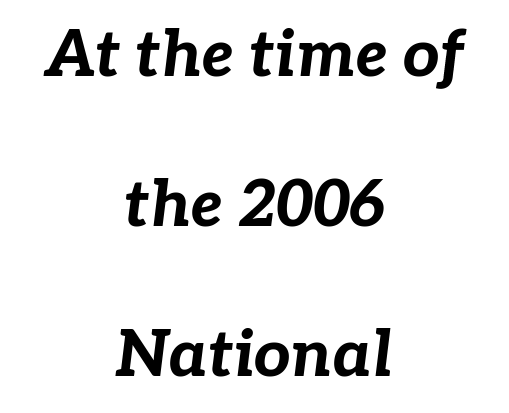
Q: Is the text bold? A: Yes.
Q: Is the text italic (slanted)? A: Yes, it leans right by about 7 degrees.
Q: Is the text underlined? A: No.
Q: How is the paragraph aligned? A: Centered.
Q: Is the spacing between letters normal or unusually wide? A: Normal.
Q: Is the spacing between lines tight, normal or loose? A: Loose.
Q: Width (condensed, normal, or wide)? A: Normal.
Q: Stroke contrast? A: Low.
Q: x-height? A: Medium.
Q: Monospaced? A: No.
